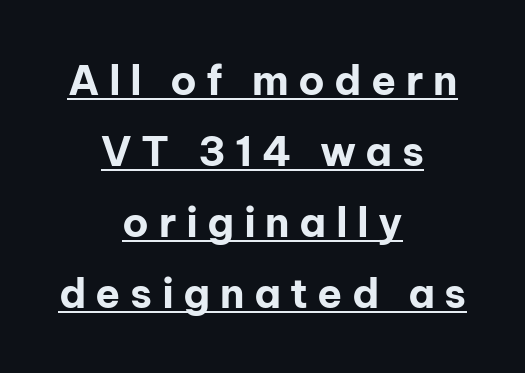
The image shows 41 px bold sans-serif type, upright; set centered, line spacing 1.73x, unusually wide letter spacing (+0.23 em), underlined; low stroke contrast and a medium x-height.
